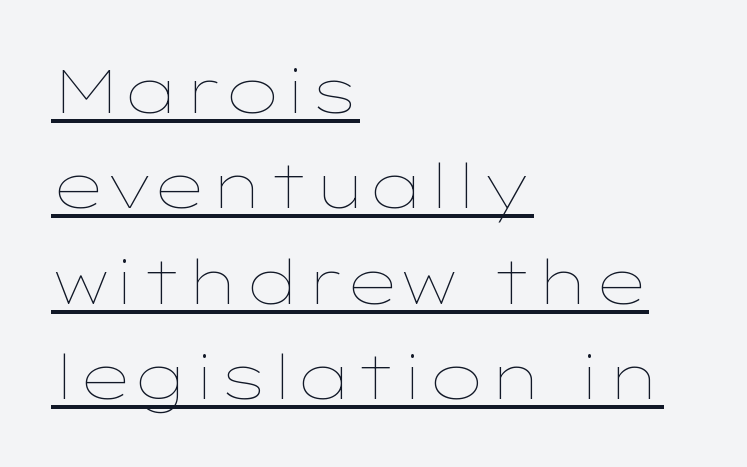
Q: Is the text bold? A: No.
Q: Is the text italic (slanted)? A: No, it is upright.
Q: Is the text underlined? A: Yes.
Q: How is the paragraph aligned? A: Left-aligned.
Q: Is the spacing between letters normal or unusually wide? A: Normal.
Q: Is the spacing between lines tight, normal or loose? A: Normal.
Q: Width (condensed, normal, or wide)? A: Wide.
Q: Stroke contrast? A: Low.
Q: x-height? A: Medium.
Q: Monospaced? A: No.
